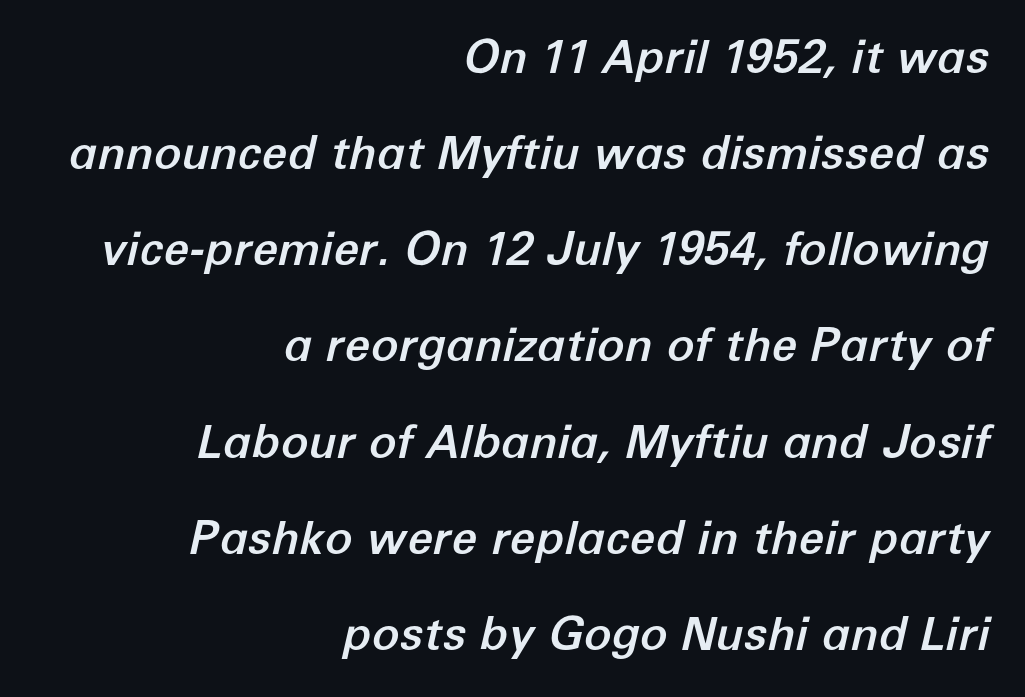
The image shows 46 px text type, italic (leaning right); set right-aligned, loose line spacing (2.09x), normal letter spacing, not underlined; low stroke contrast and a medium x-height.
